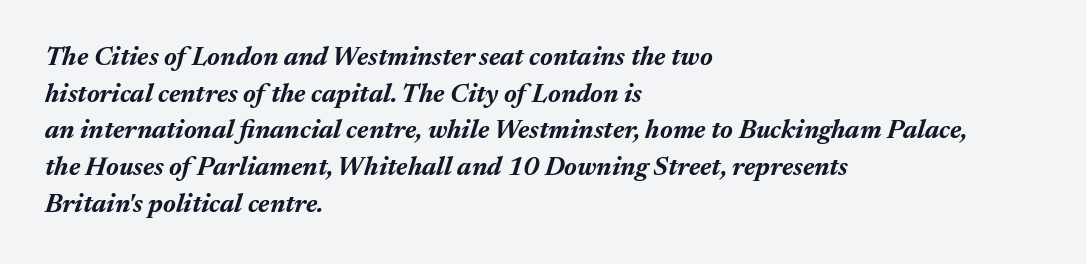
{"italic": "yes", "lean": "right", "slant_degrees": 17, "bold": "yes", "underline": "no", "align": "left", "line_spacing": "normal", "line_spacing_ratio": 1.41, "letter_spacing": "normal", "letter_spacing_em": 0.0, "glyph_px": 26}
